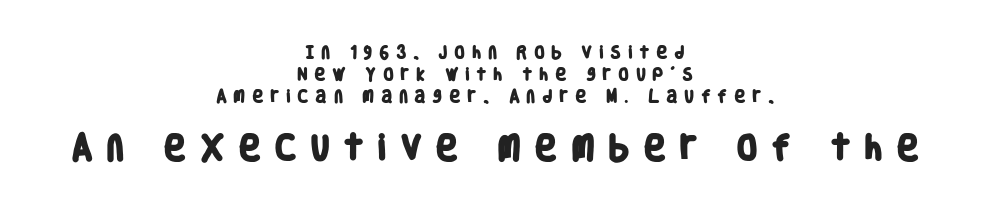
{"serif": "no", "bold": "yes", "weight": "heavy", "width": "condensed", "stroke_contrast": "low", "x_height": "large", "monospaced": "no", "underline": "no", "align": "center", "line_spacing": "normal", "line_spacing_ratio": 1.56, "letter_spacing": "wide", "letter_spacing_em": 0.46, "larger_block": "second", "size_ratio": 2.0, "glyph_px": 28}
